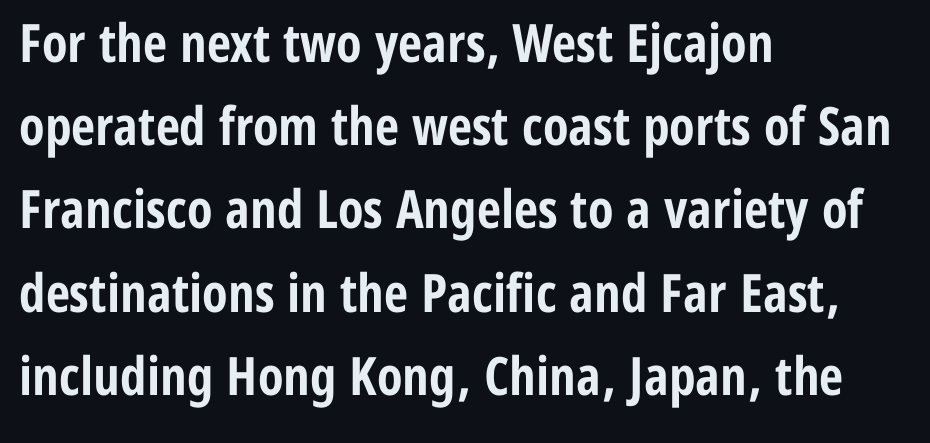
Q: Is the text bold? A: Yes.
Q: Is the text italic (slanted)? A: No, it is upright.
Q: Is the typeface a serif or a sans-serif typeface? A: Sans-serif.
Q: Is the text underlined? A: No.
Q: How is the paragraph aligned? A: Left-aligned.
Q: Is the spacing between letters normal or unusually wide? A: Normal.
Q: Is the spacing between lines tight, normal or loose? A: Normal.
Q: Width (condensed, normal, or wide)? A: Condensed.
Q: Stroke contrast? A: Low.
Q: x-height? A: Medium.
Q: Monospaced? A: No.
